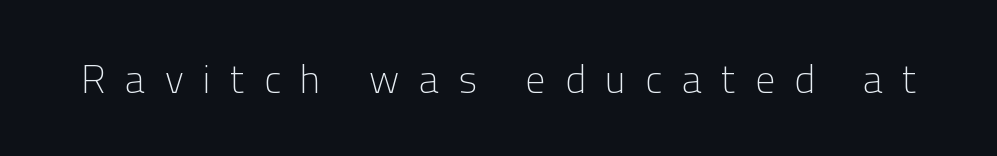
The image shows 40 px light sans-serif type, upright; set unusually wide letter spacing (+0.49 em), not underlined; low stroke contrast and a medium x-height.
